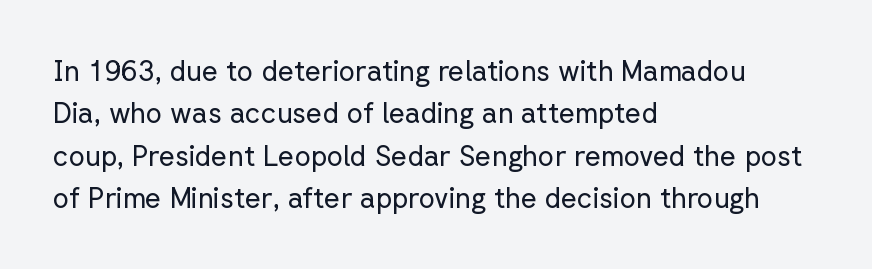
The image shows 28 px regular-weight sans-serif type, upright; set left-aligned, normal line spacing (1.51x), normal letter spacing, not underlined; low stroke contrast and a medium x-height.
